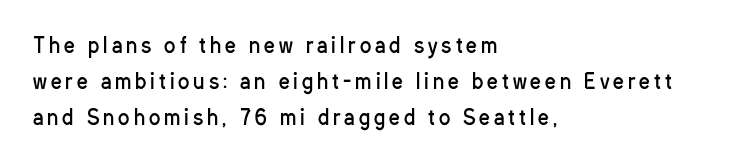
{"italic": "no", "bold": "no", "underline": "no", "align": "left", "line_spacing_ratio": 1.72, "glyph_px": 21}
